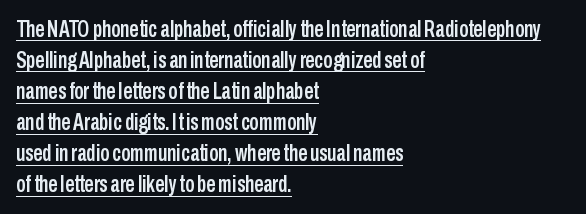
Q: Is the text italic (slanted)? A: No, it is upright.
Q: Is the text underlined? A: Yes.
Q: How is the paragraph aligned? A: Left-aligned.
Q: Is the spacing between letters normal or unusually wide? A: Normal.
Q: Is the spacing between lines tight, normal or loose? A: Normal.
